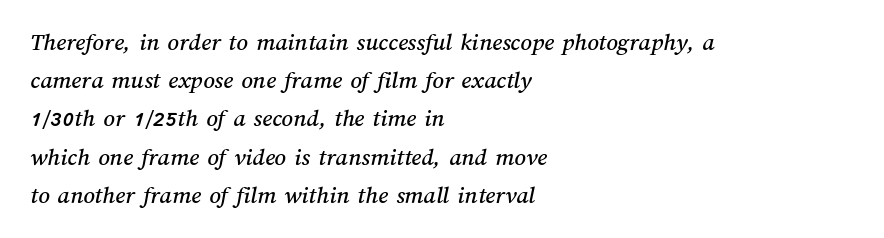
Q: Is the text underlined? A: No.
Q: How is the paragraph aligned? A: Left-aligned.
Q: Is the spacing between letters normal or unusually wide? A: Normal.
Q: Is the spacing between lines tight, normal or loose? A: Normal.
